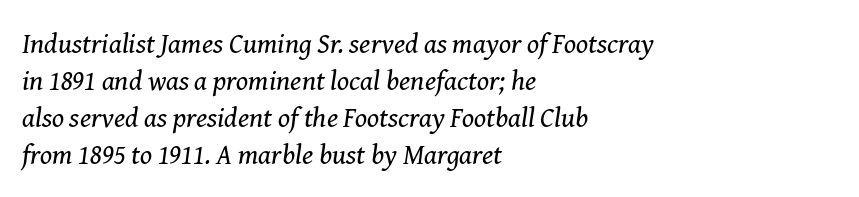
Nothing heavy about these letters — not bold at all. Note: serifs present on the glyphs. In CSS terms this would be text-align: left. The face used here is proportionally spaced, like ordinary book or web type. A typesetter would call this leading conventional body-copy spacing.
